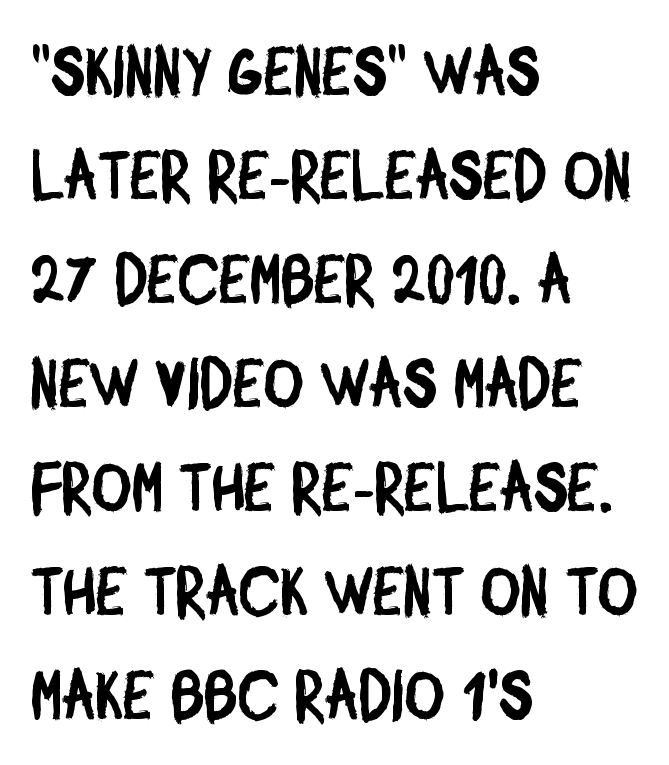
{"serif": "no", "width": "condensed", "stroke_contrast": "low", "x_height": "large", "monospaced": "no", "underline": "no", "align": "left", "line_spacing": "normal", "line_spacing_ratio": 1.53, "letter_spacing": "normal", "letter_spacing_em": 0.0, "glyph_px": 68}
